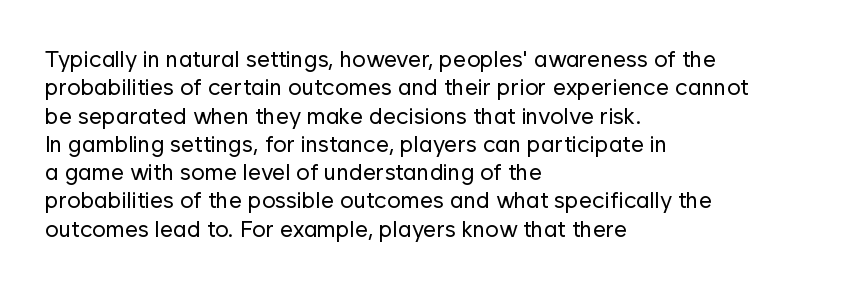
Nobody touched the tracking dial on this one. Visually the block forms a straight wall on the left and a jagged coastline on the right. Posture: upright roman. Beneath every word, the page is bare.
